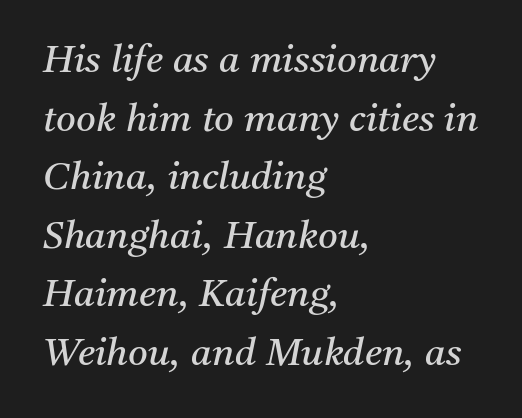
Q: Is the text bold? A: No.
Q: Is the text italic (slanted)? A: Yes, it leans right by about 11 degrees.
Q: Is the typeface a serif or a sans-serif typeface? A: Serif.
Q: Is the text underlined? A: No.
Q: How is the paragraph aligned? A: Left-aligned.
Q: Is the spacing between letters normal or unusually wide? A: Normal.
Q: Is the spacing between lines tight, normal or loose? A: Normal.
Q: Width (condensed, normal, or wide)? A: Normal.
Q: Stroke contrast? A: Medium.
Q: x-height? A: Medium.
Q: Monospaced? A: No.
